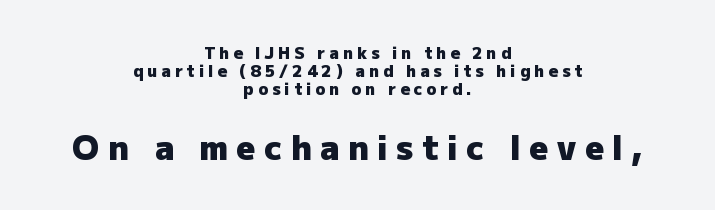
Nothing sits at the stroke ends, so this counts as sans-serif. Which chunk is bigger? The second one — the bottom block dwarfs the top. Vertically, the passage feels compressed, each row crowding the next. Characters remain perfectly vertical along every line. Is the block centered? Yes — each line is placed symmetrically about the middle. The passage shown has open, widely tracked lettering throughout.
